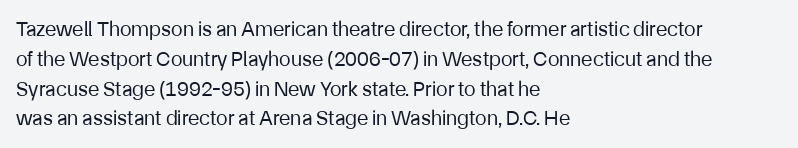
{"italic": "no", "bold": "no", "underline": "no", "align": "left", "line_spacing": "normal", "line_spacing_ratio": 1.42, "letter_spacing": "normal", "letter_spacing_em": 0.0, "glyph_px": 21}
